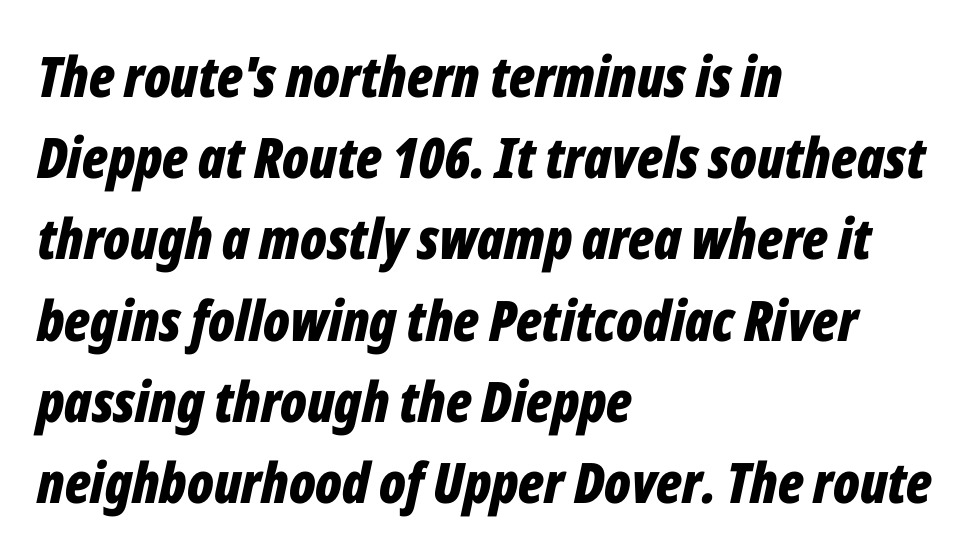
The image shows 56 px bold, condensed type, italic (leaning right); set left-aligned, normal line spacing (1.45x), normal letter spacing, not underlined; low stroke contrast and a medium x-height.
